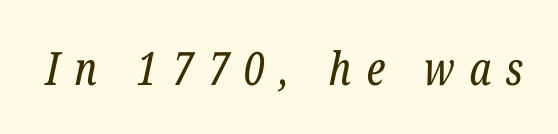
The image shows 46 px regular-weight, condensed serif type, italic (leaning right); set unusually wide letter spacing (+0.32 em), not underlined; low stroke contrast and a medium x-height.
